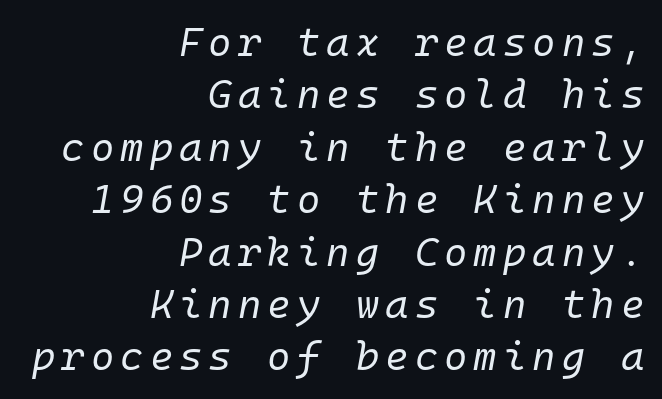
{"italic": "yes", "lean": "right", "slant_degrees": 10, "bold": "no", "weight": "regular", "width": "normal", "stroke_contrast": "low", "x_height": "medium", "monospaced": "yes", "underline": "no", "align": "right", "line_spacing": "normal", "line_spacing_ratio": 1.31, "glyph_px": 40}
